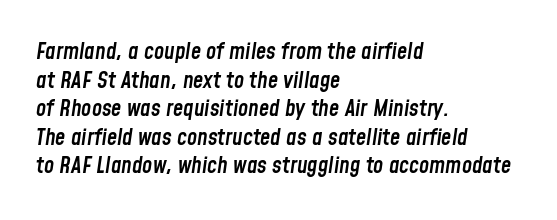
Q: Is the text bold? A: Semi-bold.
Q: Is the text italic (slanted)? A: Yes, it leans right by about 8 degrees.
Q: Is the text underlined? A: No.
Q: How is the paragraph aligned? A: Left-aligned.
Q: Is the spacing between letters normal or unusually wide? A: Normal.
